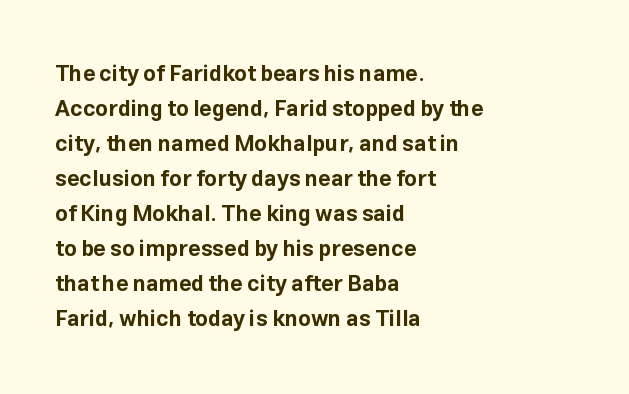
Horizontal bands of white between lines are of average thickness. The rendering keeps characters at their native spacing. Line beginnings align vertically; line endings do not. The font is running at its bold setting. No italicization has been applied; the sample stays upright.
